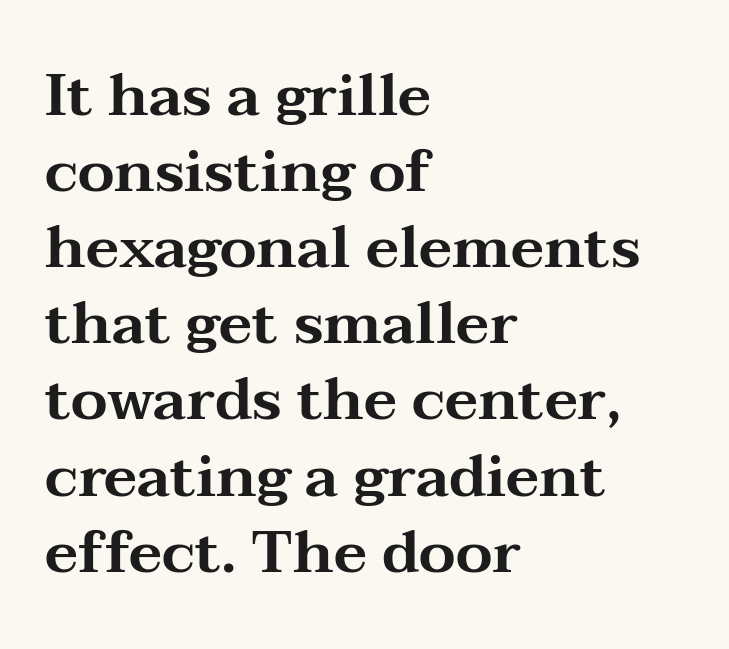
Q: Is the text italic (slanted)? A: No, it is upright.
Q: Is the typeface a serif or a sans-serif typeface? A: Serif.
Q: Is the text underlined? A: No.
Q: How is the paragraph aligned? A: Left-aligned.
Q: Is the spacing between letters normal or unusually wide? A: Normal.
Q: Is the spacing between lines tight, normal or loose? A: Normal.
Q: Width (condensed, normal, or wide)? A: Wide.
Q: Stroke contrast? A: Medium.
Q: x-height? A: Medium.
Q: Monospaced? A: No.
